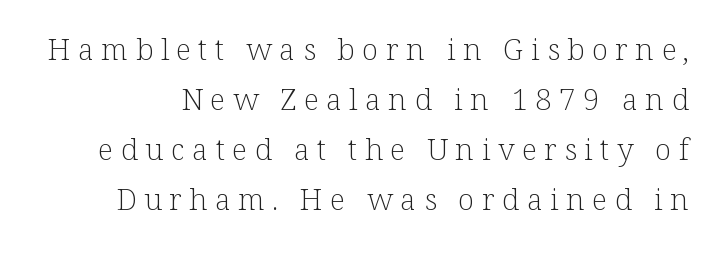
Inter-character spacing is expanded well beyond the font's built-in metrics. A normal amount of white space separates one row of letters from the next. Each letter keeps its own natural width here, so spacing adapts to shape. The letters stand upright; this is a roman face. Glance below the letters and you will spot only blank space.
